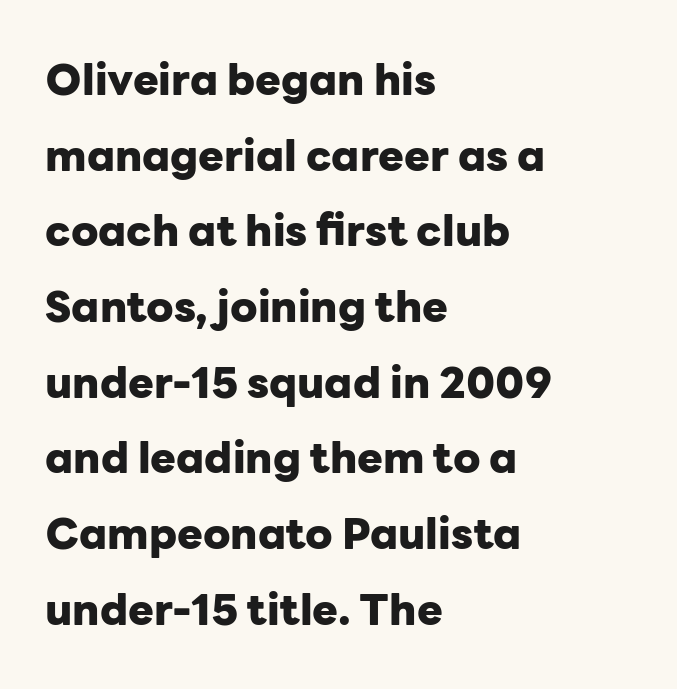
{"serif": "no", "italic": "no", "bold": "yes", "weight": "heavy", "width": "normal", "stroke_contrast": "low", "x_height": "medium", "monospaced": "no", "underline": "no", "align": "left", "line_spacing_ratio": 1.76, "letter_spacing": "normal", "letter_spacing_em": 0.0, "glyph_px": 43}
